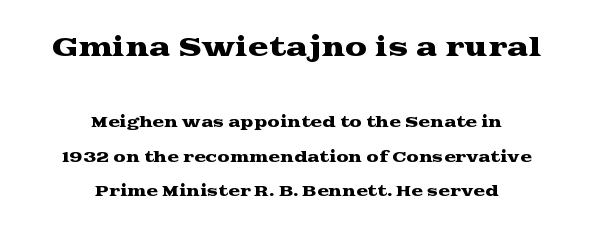
The image shows 25 px text type, upright; set centered, loose line spacing (2.46x), normal letter spacing, not underlined; the first (top) block is 1.79x larger.
